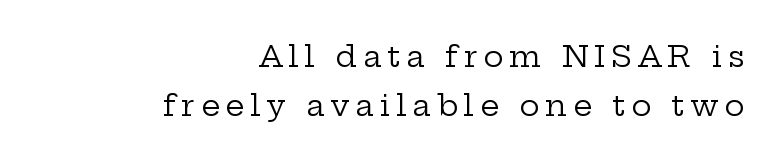
The image shows 30 px regular-weight, wide serif type, upright; set right-aligned, normal line spacing (1.64x), not underlined; low stroke contrast and a medium x-height.
